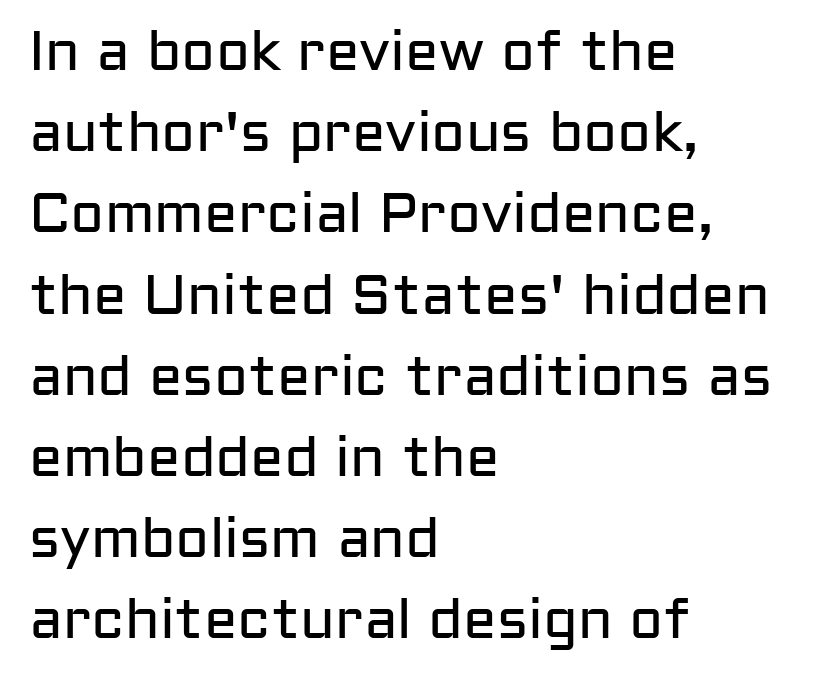
The image shows 56 px regular-weight sans-serif type, upright; set left-aligned, normal line spacing (1.45x), normal letter spacing, not underlined; low stroke contrast and a medium x-height.
